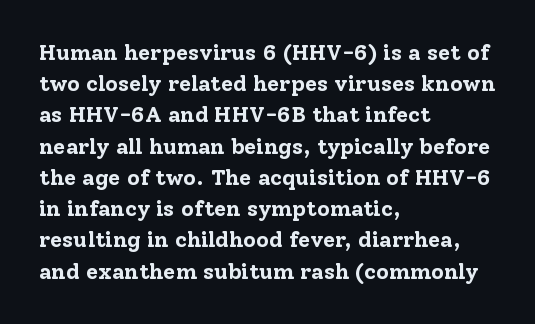
Q: Is the text bold? A: Yes.
Q: Is the text italic (slanted)? A: No, it is upright.
Q: Is the text underlined? A: No.
Q: How is the paragraph aligned? A: Left-aligned.
Q: Is the spacing between letters normal or unusually wide? A: Normal.
Q: Is the spacing between lines tight, normal or loose? A: Normal.
